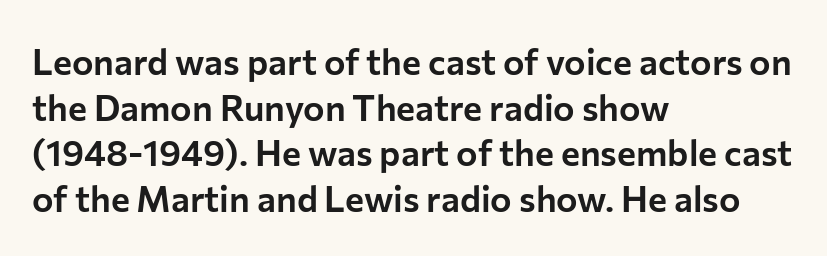
The image shows 36 px sans-serif type, upright; set left-aligned, normal line spacing (1.27x), normal letter spacing, not underlined; low stroke contrast and a medium x-height.
